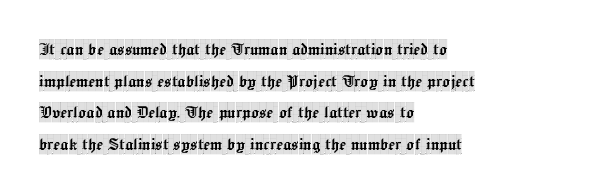
The baseline area is clear. The letterforms sit shoulder to shoulder at normal distance. Each line starts at the same left margin while the right side varies. You can tell it's not italic because the verticals are truly vertical.
